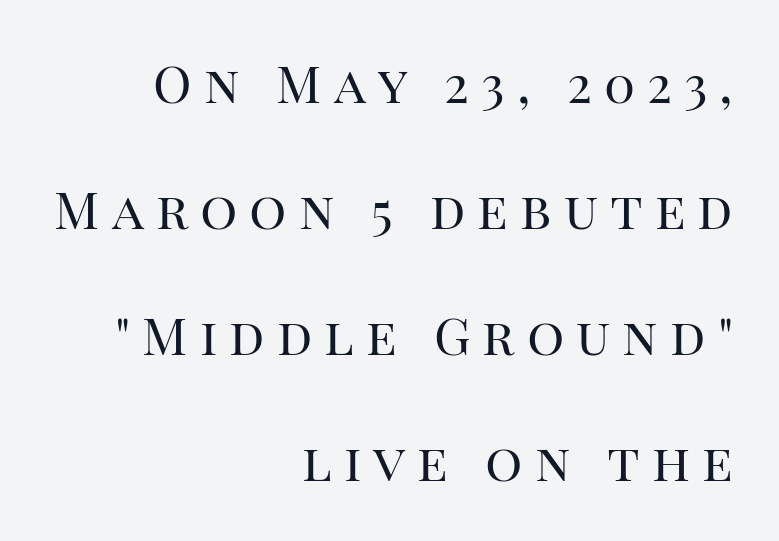
Typeset ragged left — the right edge is the straight one. The space beneath each line is pristine and unruled. Display-style spreading of the glyphs; the letterfit is very open. Do the letters lean? They stand straight.
